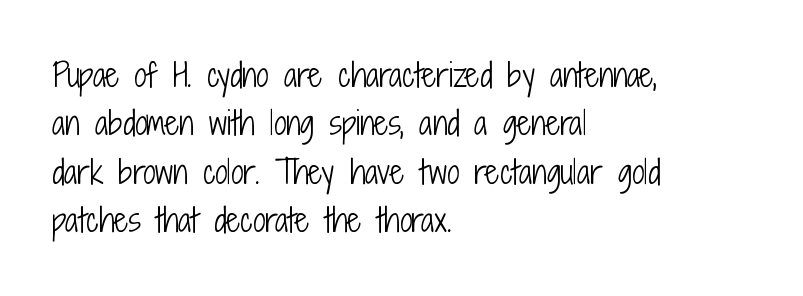
{"serif": "no", "italic": "no", "bold": "no", "weight": "light", "width": "condensed", "stroke_contrast": "low", "x_height": "medium", "monospaced": "no", "underline": "no", "align": "left", "line_spacing": "normal", "line_spacing_ratio": 1.56, "letter_spacing": "normal", "letter_spacing_em": 0.0, "glyph_px": 31}
